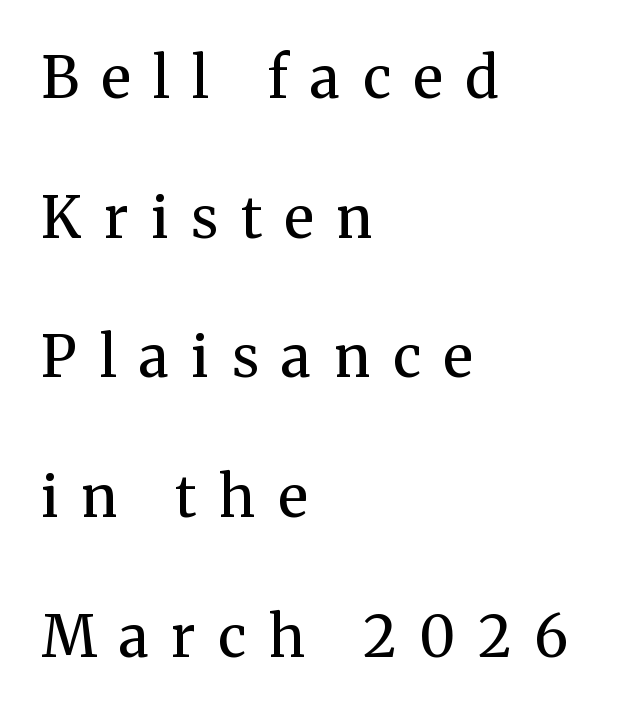
{"serif": "yes", "italic": "no", "bold": "no", "weight": "regular", "width": "normal", "stroke_contrast": "medium", "x_height": "medium", "monospaced": "no", "underline": "no", "align": "left", "line_spacing": "loose", "line_spacing_ratio": 2.45, "letter_spacing": "wide", "letter_spacing_em": 0.4, "glyph_px": 57}
